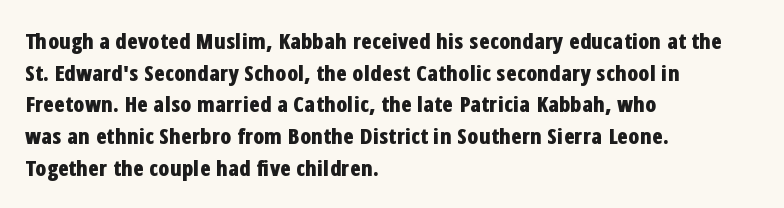
Beneath every word, the page is bare. Successive baselines arrive at the customary interval. It's the straight-up-and-down kind of type. Which margin do the lines hug? The left one — the right edge is uneven. Thick stems and heavy bowls — unmistakably bold.
